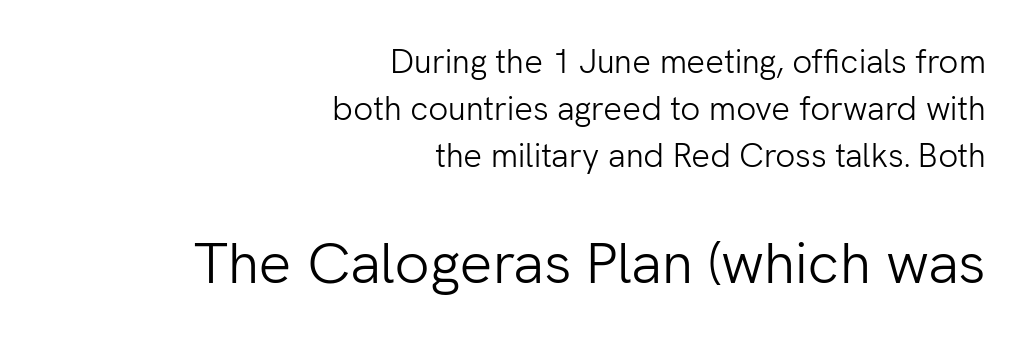
Q: Is the text bold? A: No.
Q: Is the text italic (slanted)? A: No, it is upright.
Q: Is the typeface a serif or a sans-serif typeface? A: Sans-serif.
Q: Is the text underlined? A: No.
Q: How is the paragraph aligned? A: Right-aligned.
Q: Is the spacing between letters normal or unusually wide? A: Normal.
Q: Is the spacing between lines tight, normal or loose? A: Normal.
Q: Which block of text is set in a larger size, the first (top) or the second (bottom)? A: The second (bottom) one.
Q: Width (condensed, normal, or wide)? A: Normal.
Q: Stroke contrast? A: Low.
Q: x-height? A: Medium.
Q: Monospaced? A: No.
